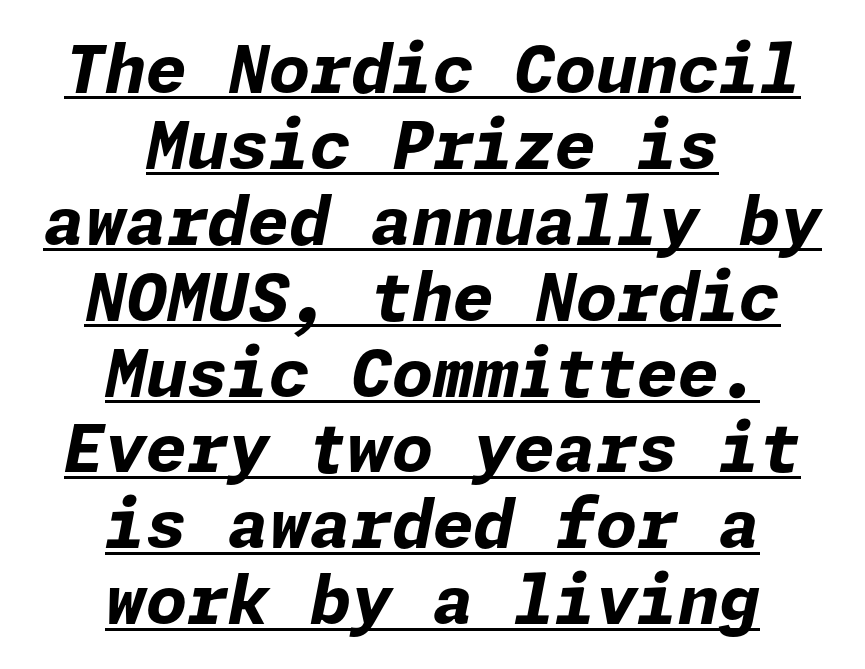
{"italic": "yes", "lean": "right", "slant_degrees": 11, "bold": "yes", "weight": "bold", "width": "normal", "stroke_contrast": "low", "x_height": "medium", "underline": "yes", "align": "center", "line_spacing": "tight", "line_spacing_ratio": 1.15, "letter_spacing": "normal", "letter_spacing_em": 0.0, "glyph_px": 66}
